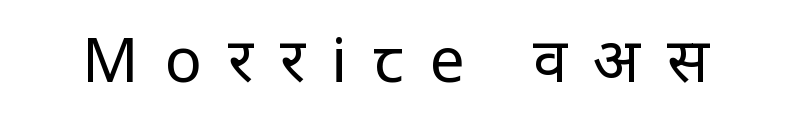
Q: Is the text bold? A: No.
Q: Is the text italic (slanted)? A: No, it is upright.
Q: Is the typeface a serif or a sans-serif typeface? A: Sans-serif.
Q: Is the text underlined? A: No.
Q: Is the spacing between letters normal or unusually wide? A: Unusually wide.
Q: Width (condensed, normal, or wide)? A: Condensed.
Q: Stroke contrast? A: Low.
Q: x-height? A: Large.
Q: Monospaced? A: No.
